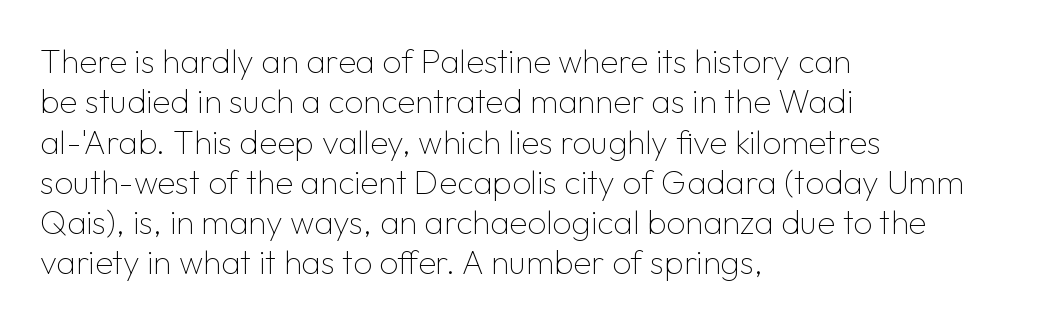
Q: Is the text bold? A: No.
Q: Is the text italic (slanted)? A: No, it is upright.
Q: Is the typeface a serif or a sans-serif typeface? A: Sans-serif.
Q: Is the text underlined? A: No.
Q: How is the paragraph aligned? A: Left-aligned.
Q: Is the spacing between letters normal or unusually wide? A: Normal.
Q: Width (condensed, normal, or wide)? A: Normal.
Q: Stroke contrast? A: Low.
Q: x-height? A: Medium.
Q: Monospaced? A: No.
